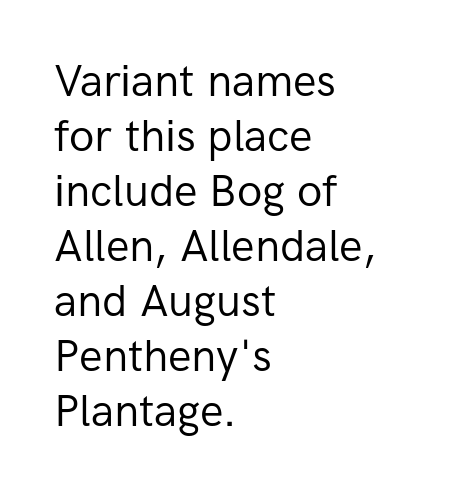
No extra tracking has been applied to these lines. Tall strokes in this sample are plumb rather than angled. No extra ink here — the face is not bold. Observe the absence of serifs on each vertical stroke in this sample. Lines of text with bare space underneath.
